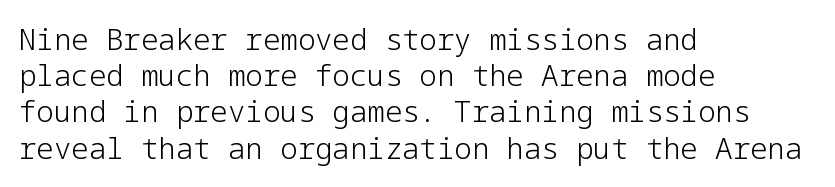
The image shows 29 px light sans-serif type, upright; set left-aligned, normal line spacing (1.25x), normal letter spacing, not underlined; low stroke contrast and a medium x-height.
